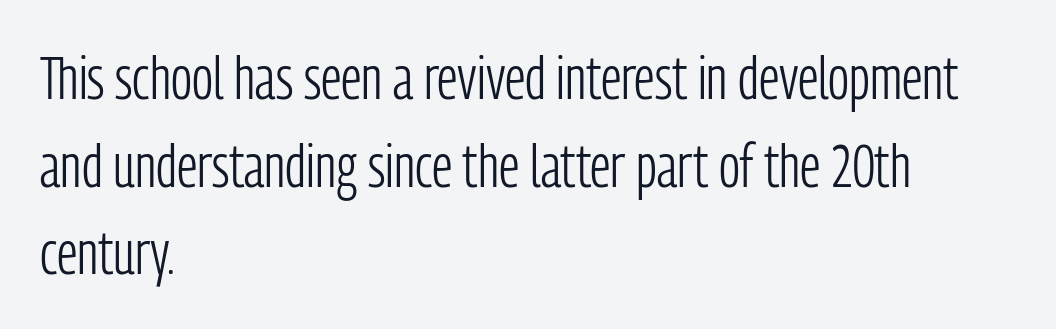
The image shows 60 px light, condensed sans-serif type, upright; set left-aligned, normal line spacing (1.46x), normal letter spacing, not underlined; low stroke contrast and a medium x-height.
